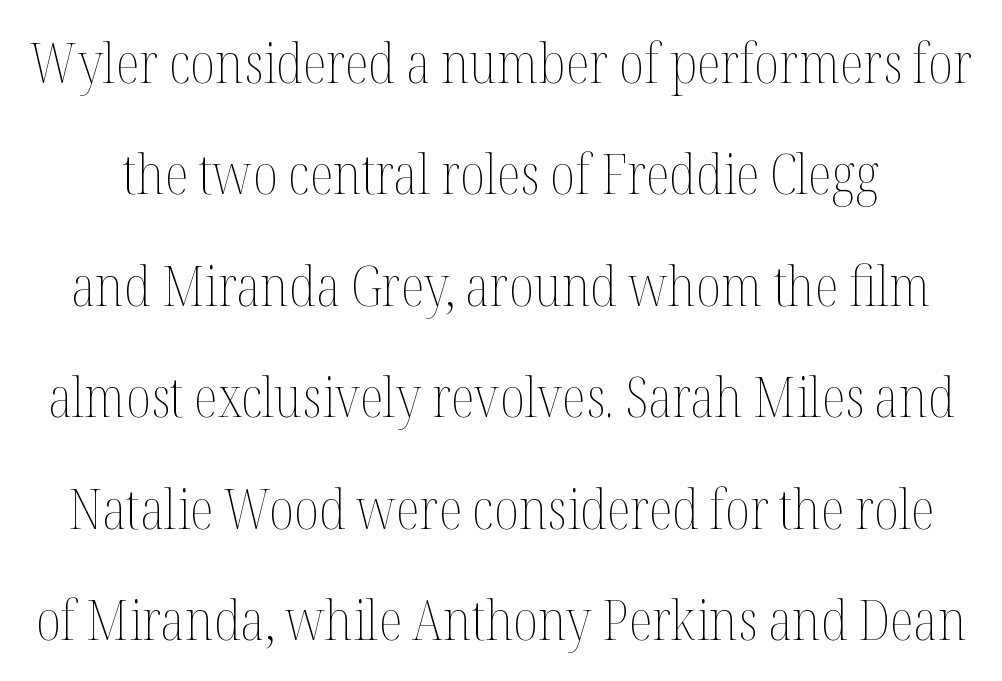
{"italic": "no", "bold": "no", "weight": "thin", "width": "condensed", "stroke_contrast": "medium", "x_height": "medium", "monospaced": "no", "underline": "no", "line_spacing": "loose", "line_spacing_ratio": 1.99, "letter_spacing": "normal", "letter_spacing_em": 0.0, "glyph_px": 56}
